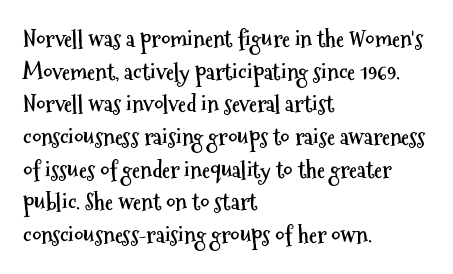
Here the glyphs are tracked normally, forming tight word shapes. One-word summary of the alignment: left. In terms of posture, this sample is upright. Notice how thick the strokes are: this is what a full bold looks like. The lines sit at an ordinary, default distance from one another.
